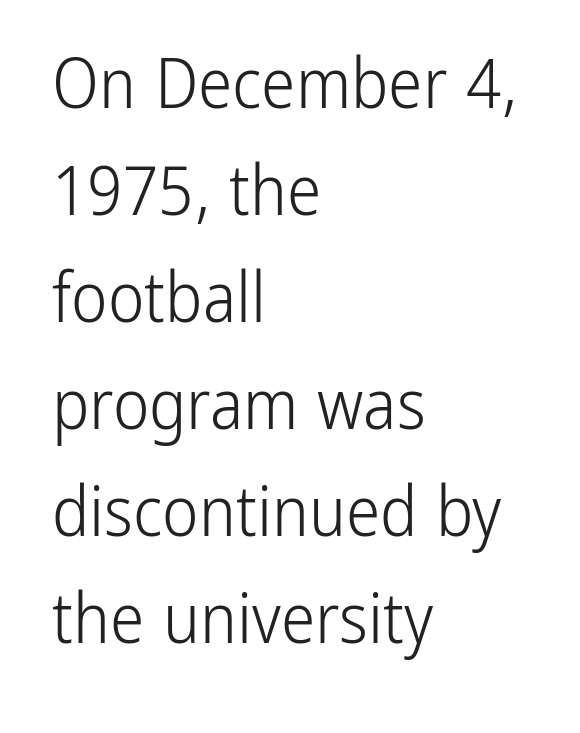
Q: Is the text bold? A: No.
Q: Is the text italic (slanted)? A: No, it is upright.
Q: Is the typeface a serif or a sans-serif typeface? A: Sans-serif.
Q: Is the text underlined? A: No.
Q: How is the paragraph aligned? A: Left-aligned.
Q: Is the spacing between letters normal or unusually wide? A: Normal.
Q: Is the spacing between lines tight, normal or loose? A: Normal.
Q: Width (condensed, normal, or wide)? A: Condensed.
Q: Stroke contrast? A: Low.
Q: x-height? A: Medium.
Q: Monospaced? A: No.
